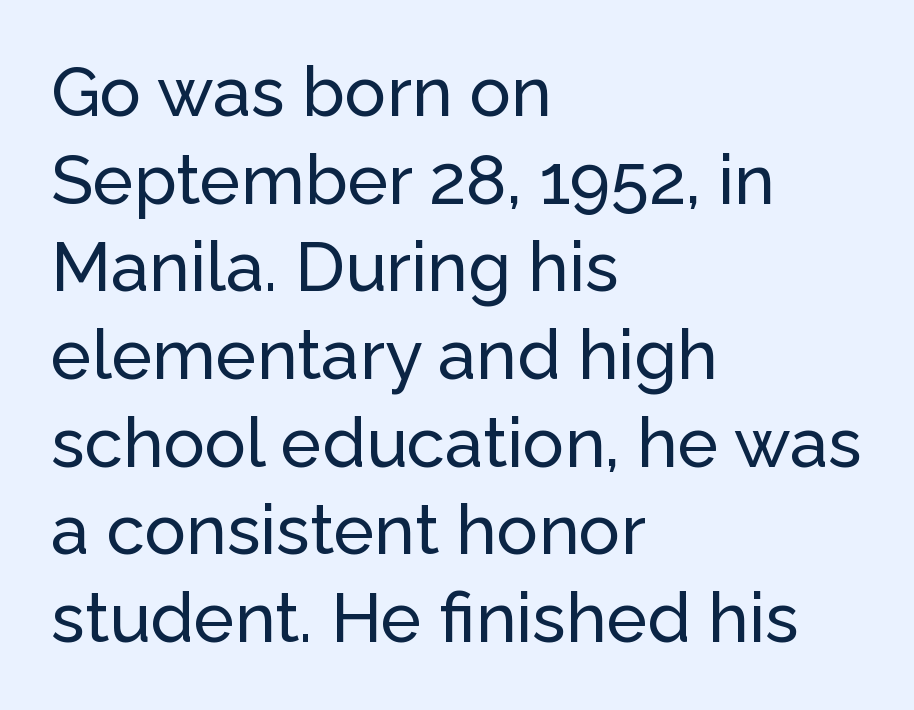
{"serif": "no", "italic": "no", "width": "normal", "stroke_contrast": "low", "x_height": "medium", "monospaced": "no", "underline": "no", "align": "left", "line_spacing": "normal", "line_spacing_ratio": 1.27, "letter_spacing": "normal", "letter_spacing_em": 0.0, "glyph_px": 69}
